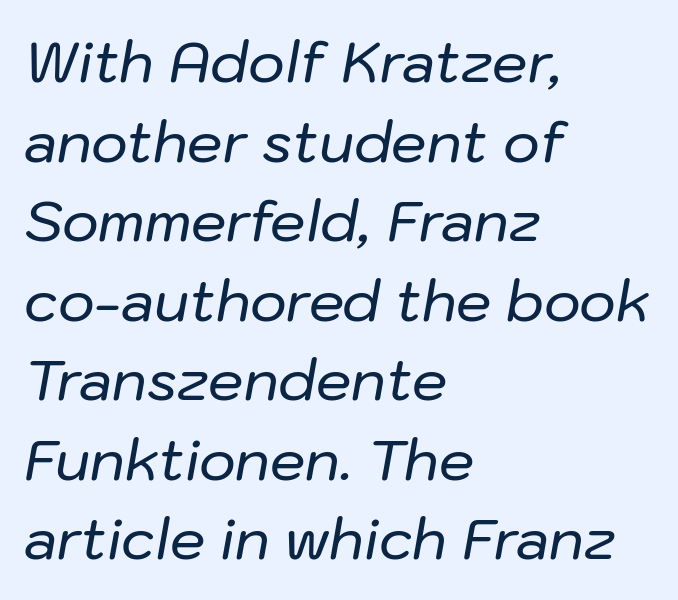
{"italic": "yes", "lean": "right", "slant_degrees": 10, "width": "normal", "stroke_contrast": "low", "x_height": "medium", "monospaced": "no", "underline": "no", "align": "left", "line_spacing": "normal", "line_spacing_ratio": 1.42, "letter_spacing": "normal", "letter_spacing_em": 0.0, "glyph_px": 56}
